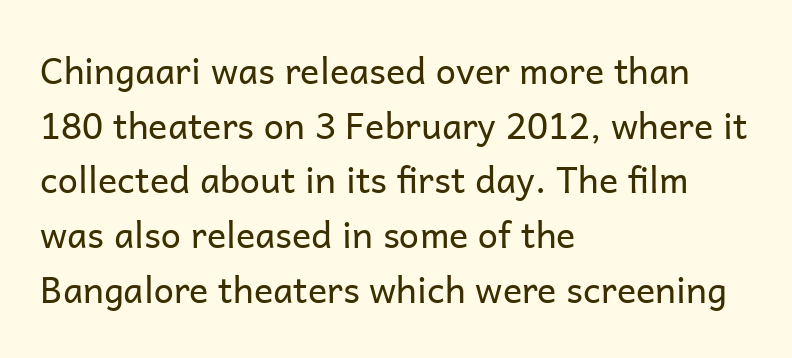
{"serif": "no", "italic": "no", "bold": "no", "weight": "regular", "width": "normal", "stroke_contrast": "low", "x_height": "medium", "monospaced": "no", "underline": "no", "align": "left", "line_spacing": "normal", "line_spacing_ratio": 1.52, "letter_spacing": "normal", "letter_spacing_em": 0.0, "glyph_px": 36}
